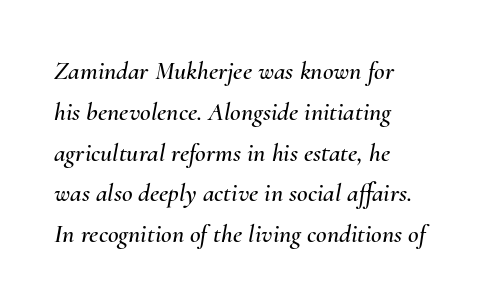
The image shows 26 px text type, italic (leaning right); set normal line spacing (1.57x), normal letter spacing, not underlined.
